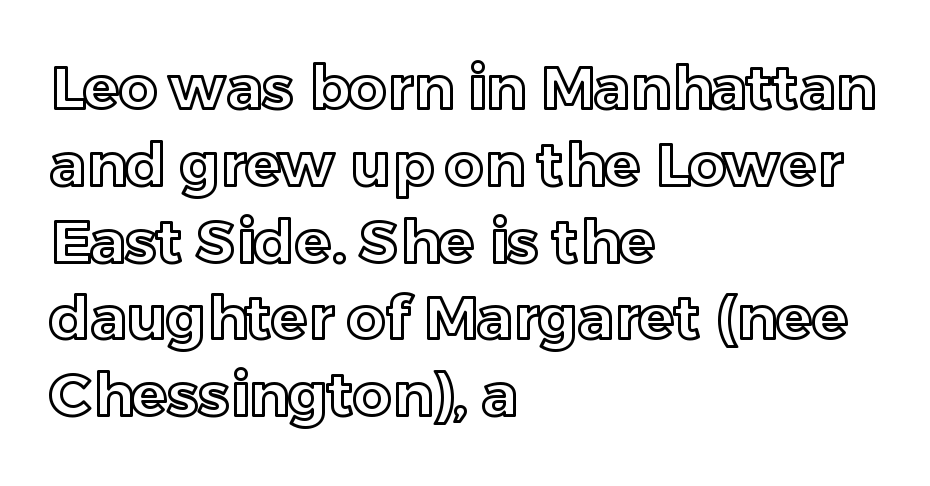
{"italic": "no", "width": "normal", "x_height": "medium", "monospaced": "no", "underline": "no", "align": "left", "line_spacing": "normal", "line_spacing_ratio": 1.28, "letter_spacing": "normal", "letter_spacing_em": 0.0, "glyph_px": 60}
